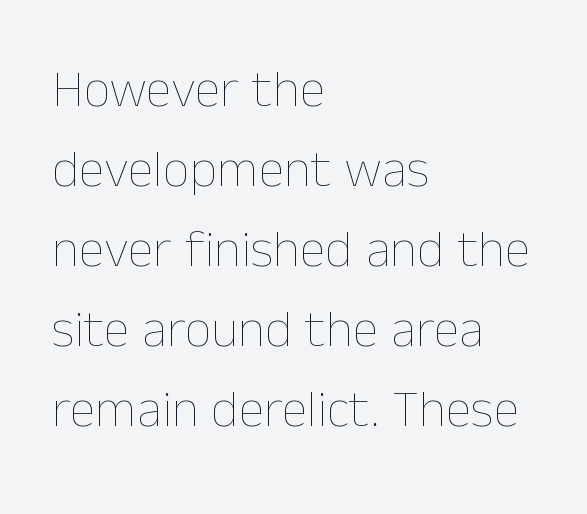
{"italic": "no", "bold": "no", "weight": "thin", "width": "normal", "stroke_contrast": "low", "x_height": "medium", "monospaced": "no", "underline": "no", "align": "left", "line_spacing": "normal", "line_spacing_ratio": 1.51, "letter_spacing": "normal", "letter_spacing_em": 0.0, "glyph_px": 53}
